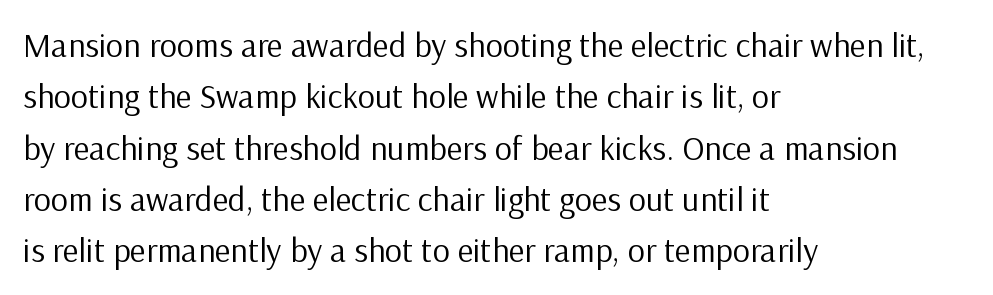
Q: Is the text bold? A: No.
Q: Is the text italic (slanted)? A: No, it is upright.
Q: Is the typeface a serif or a sans-serif typeface? A: Sans-serif.
Q: Is the text underlined? A: No.
Q: How is the paragraph aligned? A: Left-aligned.
Q: Is the spacing between letters normal or unusually wide? A: Normal.
Q: Is the spacing between lines tight, normal or loose? A: Normal.
Q: Width (condensed, normal, or wide)? A: Normal.
Q: Stroke contrast? A: Low.
Q: x-height? A: Medium.
Q: Monospaced? A: No.
